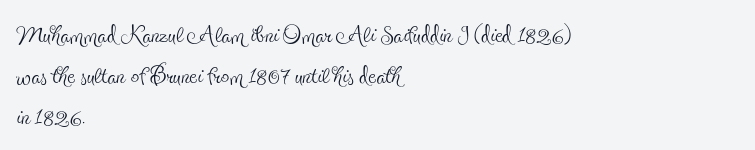
{"serif": "yes", "bold": "no", "weight": "thin", "width": "condensed", "x_height": "small", "monospaced": "no", "underline": "no", "align": "left", "line_spacing_ratio": 1.21, "letter_spacing": "normal", "letter_spacing_em": 0.0, "glyph_px": 34}
